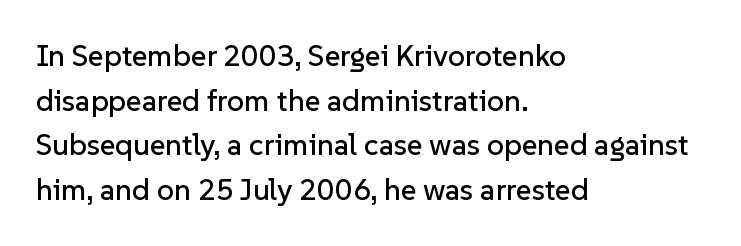
{"serif": "no", "italic": "no", "width": "normal", "stroke_contrast": "low", "x_height": "medium", "monospaced": "no", "underline": "no", "align": "left", "line_spacing": "normal", "line_spacing_ratio": 1.49, "letter_spacing": "normal", "letter_spacing_em": 0.0, "glyph_px": 30}
